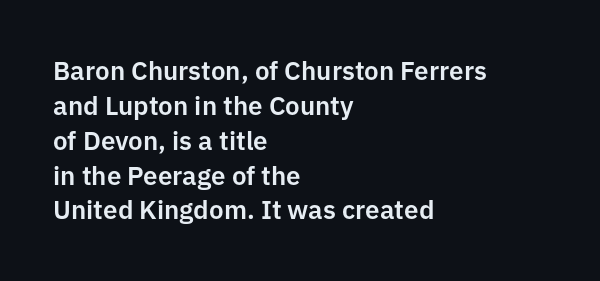
Q: Is the text italic (slanted)? A: No, it is upright.
Q: Is the text underlined? A: No.
Q: How is the paragraph aligned? A: Left-aligned.
Q: Is the spacing between letters normal or unusually wide? A: Normal.
Q: Is the spacing between lines tight, normal or loose? A: Normal.
